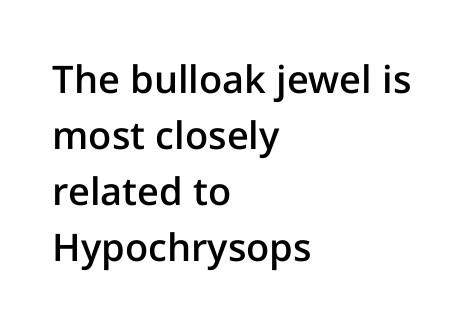
If you measured baseline to baseline, you'd find a middling distance. Type without underlining. Nobody touched the tracking dial on this one. The compositor pushed each line to the left boundary. This rendering employs a face without finishing strokes, i.e., a sans-serif.
